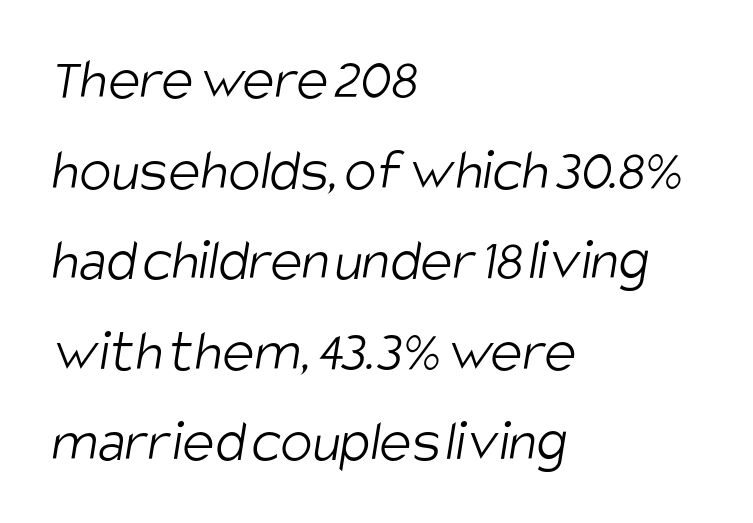
{"serif": "no", "bold": "no", "weight": "light", "width": "condensed", "stroke_contrast": "low", "x_height": "large", "monospaced": "no", "underline": "no", "align": "left", "line_spacing": "normal", "line_spacing_ratio": 1.51, "letter_spacing": "normal", "letter_spacing_em": 0.0, "glyph_px": 60}
